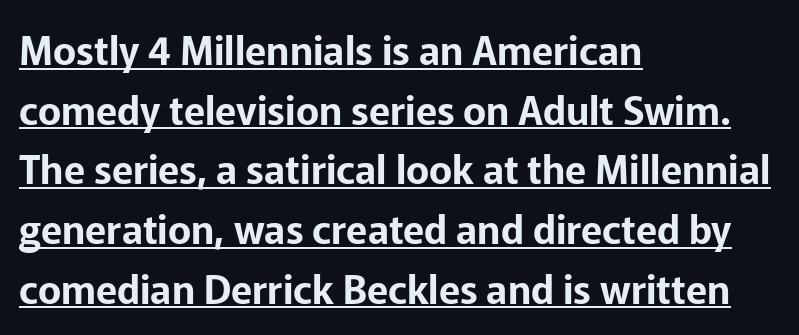
Q: Is the text italic (slanted)? A: No, it is upright.
Q: Is the typeface a serif or a sans-serif typeface? A: Sans-serif.
Q: Is the text underlined? A: Yes.
Q: How is the paragraph aligned? A: Left-aligned.
Q: Is the spacing between letters normal or unusually wide? A: Normal.
Q: Is the spacing between lines tight, normal or loose? A: Normal.
Q: Width (condensed, normal, or wide)? A: Normal.
Q: Stroke contrast? A: Low.
Q: x-height? A: Medium.
Q: Monospaced? A: No.
